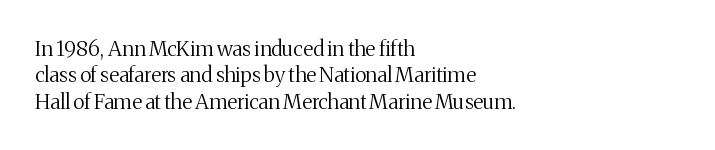
{"italic": "no", "bold": "no", "underline": "no", "align": "left", "line_spacing": "normal", "line_spacing_ratio": 1.26, "letter_spacing": "normal", "letter_spacing_em": 0.0, "glyph_px": 21}
